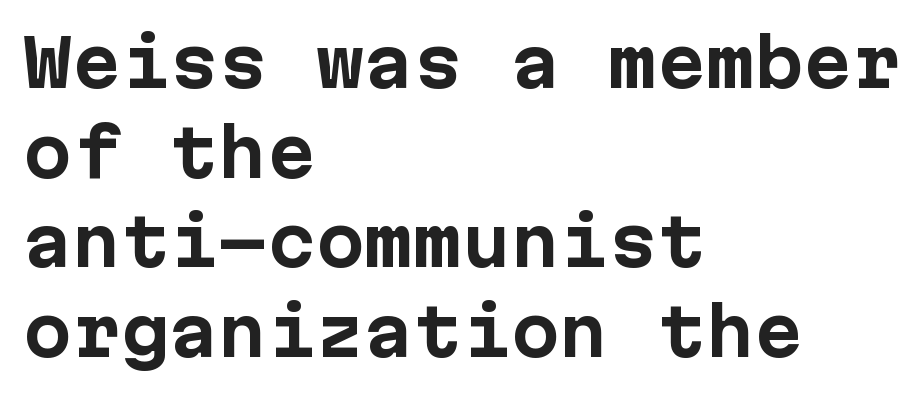
{"serif": "no", "italic": "no", "bold": "yes", "weight": "bold", "width": "normal", "stroke_contrast": "low", "x_height": "medium", "monospaced": "yes", "underline": "no", "align": "left", "line_spacing": "normal", "line_spacing_ratio": 1.38, "letter_spacing": "normal", "letter_spacing_em": 0.0, "glyph_px": 65}
